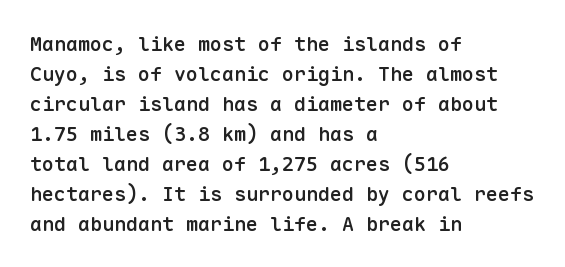
The image shows 20 px text type, upright; set left-aligned, normal line spacing (1.5x), normal letter spacing, not underlined.
